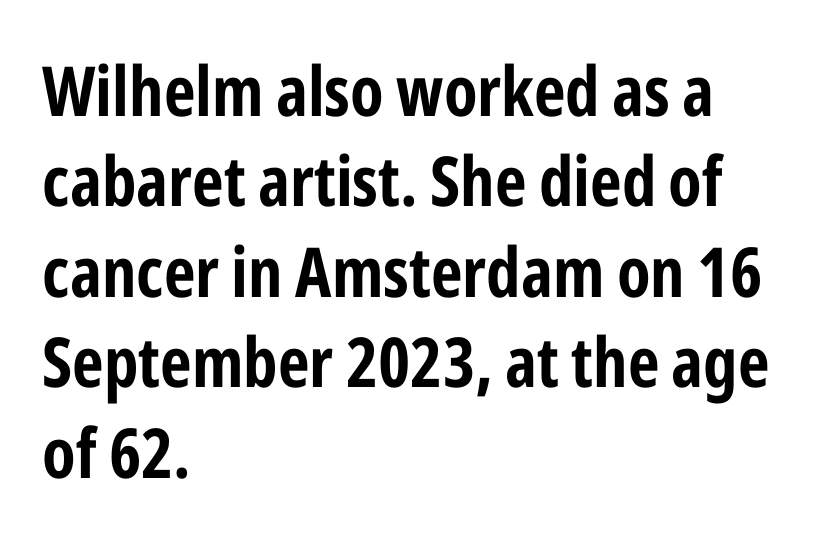
The image shows 69 px bold, condensed sans-serif type, upright; set left-aligned, normal line spacing (1.31x), normal letter spacing, not underlined; low stroke contrast and a medium x-height.
